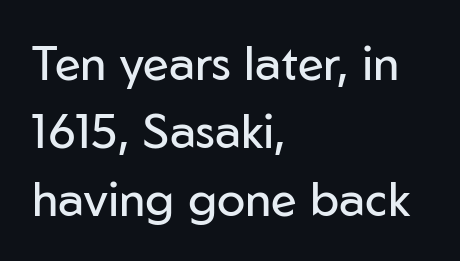
The image shows 47 px regular-weight sans-serif type, upright; set left-aligned, normal line spacing (1.45x), normal letter spacing, not underlined; low stroke contrast and a medium x-height.
